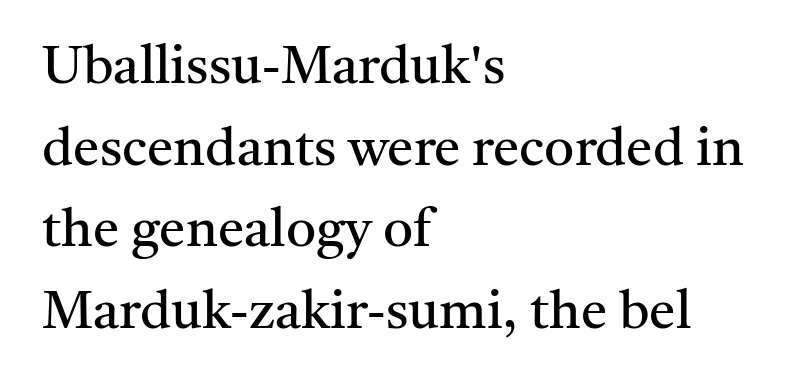
The image shows 53 px regular-weight serif type, upright; set left-aligned, normal line spacing (1.54x), normal letter spacing, not underlined; medium stroke contrast and a medium x-height.
